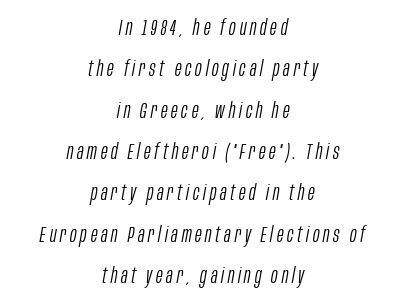
A student would call this center alignment; a typographer would say set centered. Every character sits at an angle, as italics do. Decoration check: the copy has no underline. Stems and bowls with no extra thickness — not bold.
